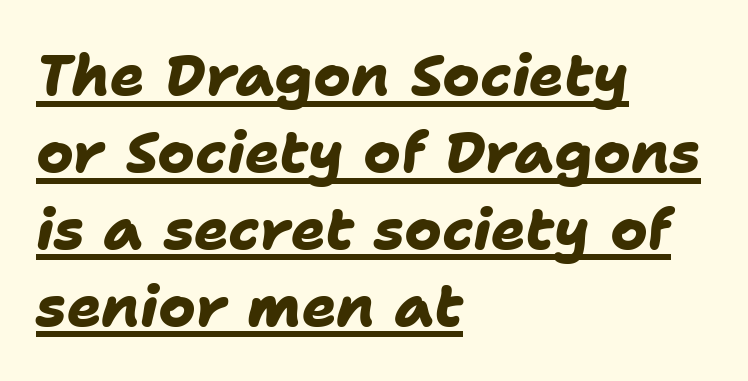
You could not count columns in this text — the font is proportionally spaced. The leading is moderate, giving the passage an even texture. This rendering leaves character spacing at its baseline value. Are there feet on the stems? There aren't — it's a sans.
